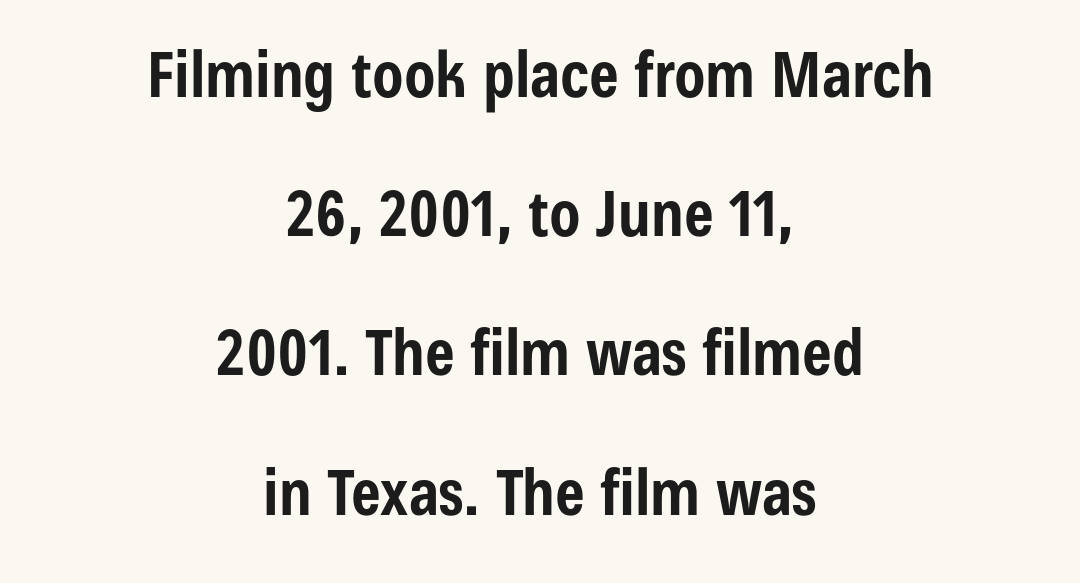
Observe the ordinary spacing: letters are neighbours, not strangers. Unmarked baselines from the first word to the last. Unlike italic type, these characters show no tilt at all. Leftover space on each line is divided equally before and after the words. Widely set lines give the paragraph a tall, airy silhouette.
